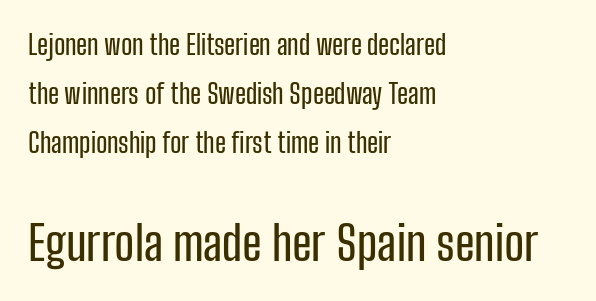
The image shows 48 px condensed sans-serif type, upright; set left-aligned, line spacing 1.81x, normal letter spacing, not underlined; the second (bottom) block is 1.78x larger; low stroke contrast and a medium x-height.
